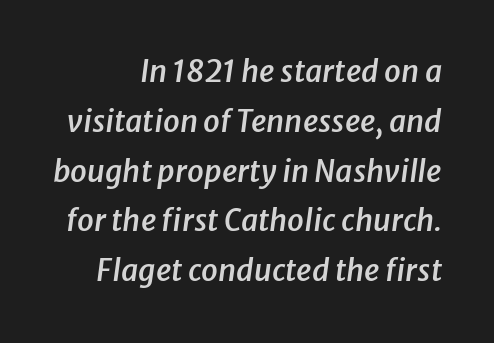
Q: Is the text bold? A: Semi-bold.
Q: Is the text italic (slanted)? A: Yes, it leans right by about 8 degrees.
Q: Is the text underlined? A: No.
Q: Is the spacing between letters normal or unusually wide? A: Normal.
Q: Is the spacing between lines tight, normal or loose? A: Normal.
Q: Width (condensed, normal, or wide)? A: Normal.
Q: Stroke contrast? A: Low.
Q: x-height? A: Medium.
Q: Monospaced? A: No.
